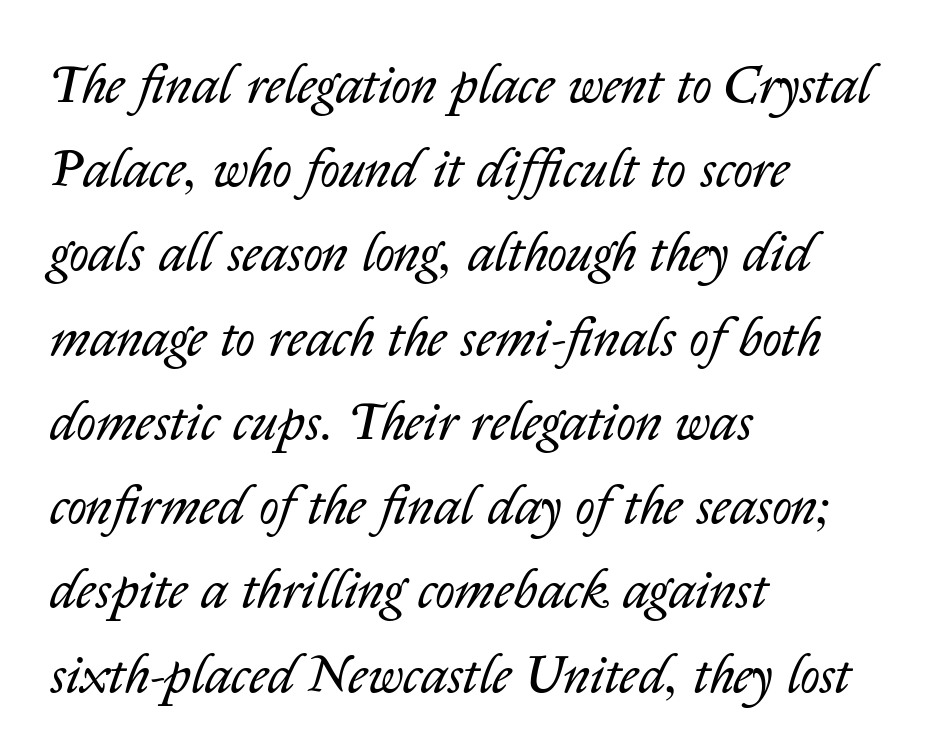
The rendering uses natural spacing where letterforms have individual widths. Quick note: italic. The rows are spaced the way most documents space them. Tracking value appears to be zero — textbook default spacing. The specimen omits any rule beneath the text block's lines. Heft: none added — not bold.
